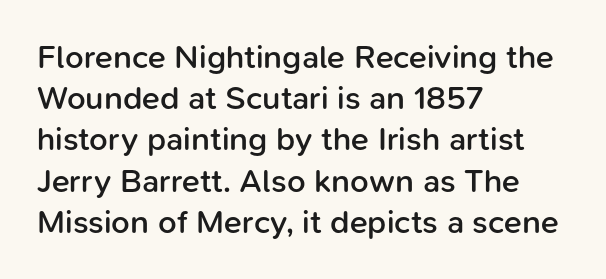
{"serif": "no", "italic": "no", "bold": "semi", "weight": "semibold", "width": "normal", "stroke_contrast": "low", "x_height": "medium", "monospaced": "no", "underline": "no", "align": "left", "line_spacing": "normal", "line_spacing_ratio": 1.25, "letter_spacing": "normal", "letter_spacing_em": 0.0, "glyph_px": 33}
